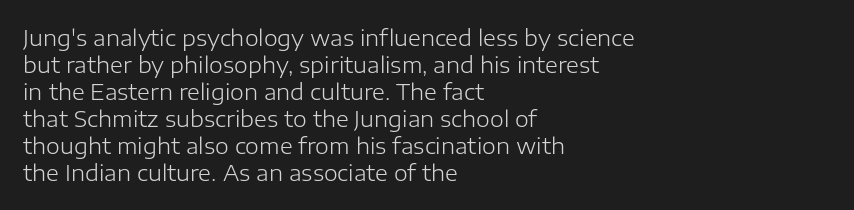
The image shows 22 px text type, upright; set left-aligned, line spacing 1.23x, normal letter spacing, not underlined.
